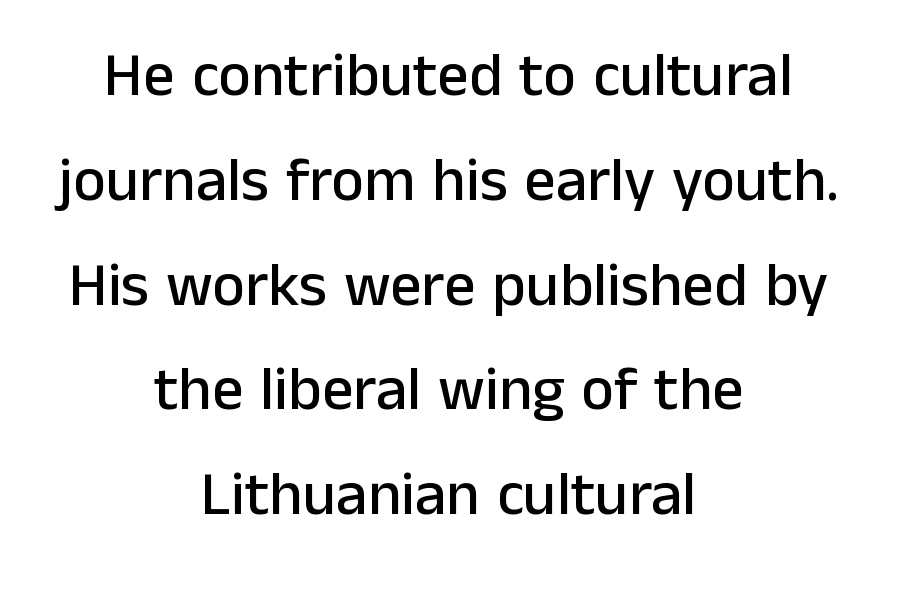
Q: Is the text italic (slanted)? A: No, it is upright.
Q: Is the typeface a serif or a sans-serif typeface? A: Sans-serif.
Q: Is the text underlined? A: No.
Q: How is the paragraph aligned? A: Centered.
Q: Is the spacing between letters normal or unusually wide? A: Normal.
Q: Is the spacing between lines tight, normal or loose? A: Normal.
Q: Width (condensed, normal, or wide)? A: Normal.
Q: Stroke contrast? A: Low.
Q: x-height? A: Medium.
Q: Monospaced? A: No.
